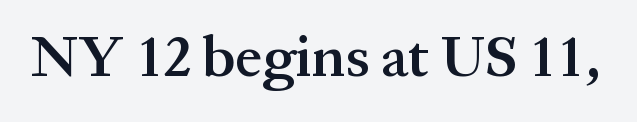
The image shows 59 px semibold serif type, upright; set normal letter spacing, not underlined; medium stroke contrast and a medium x-height.
